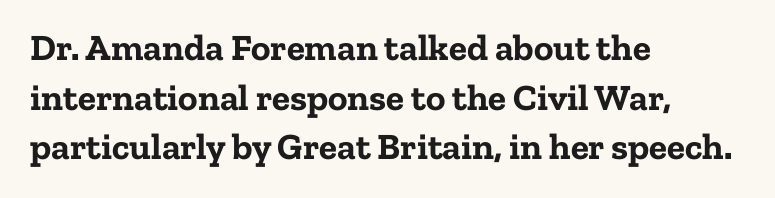
The image shows 37 px bold serif type, upright; set left-aligned, normal line spacing (1.34x), normal letter spacing, not underlined; low stroke contrast and a medium x-height.
